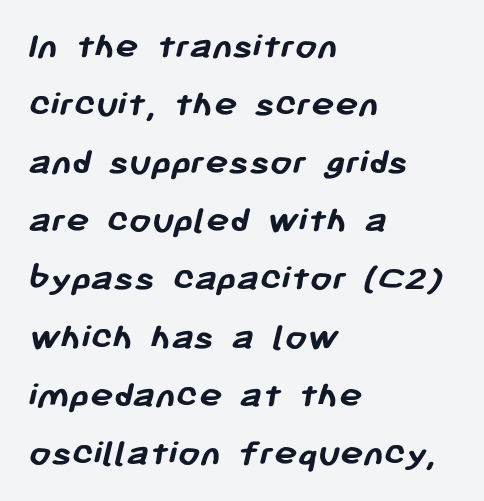
Strokes here are thick enough to call this a true bold. These lines are rendered in a variable-pitch font. The rag falls on the right side of this text block. The horizontal fit of the characters is conventional and even.
